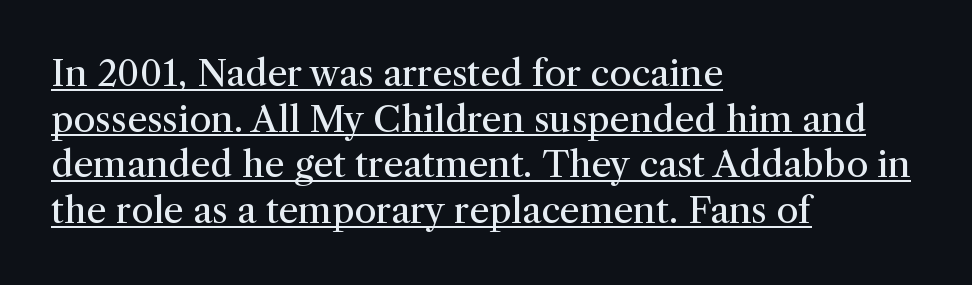
Students, observe the line beneath the letters — that is underlining. Here the glyphs are tracked normally, forming tight word shapes. Character widths vary here, with narrow letters taking less room than wide ones. Observe the serifs anchoring each vertical stroke in this sample.
